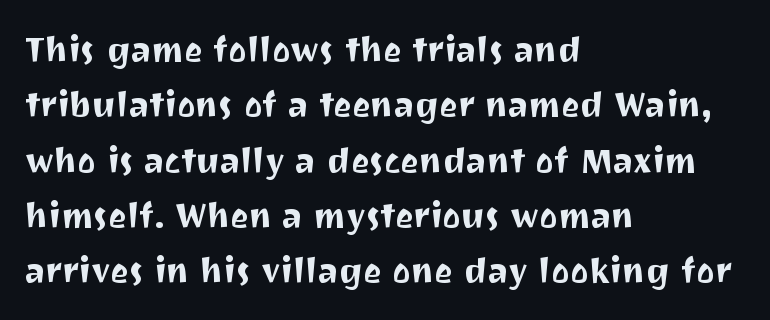
Do the letters lean? They stand straight. The leading is moderate, giving the passage an even texture. Compared with typical body copy, the letter spacing here is the same. Notice how the passage keeps a crisp vertical edge on the left only.
